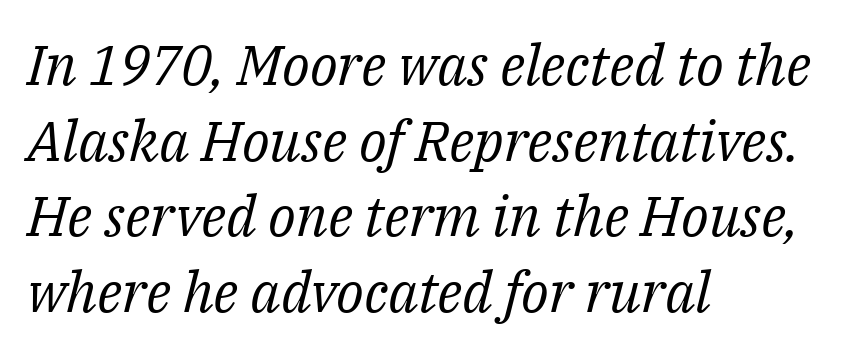
These lines are rendered in a variable-pitch font. Notice how the passage keeps a crisp vertical edge on the left only. The leading is moderate, giving the passage an even texture. The gap between lines stays unmarked. The typeface chosen for these lines features serifs. The lettering tilts uniformly, giving the passage an italic look.
